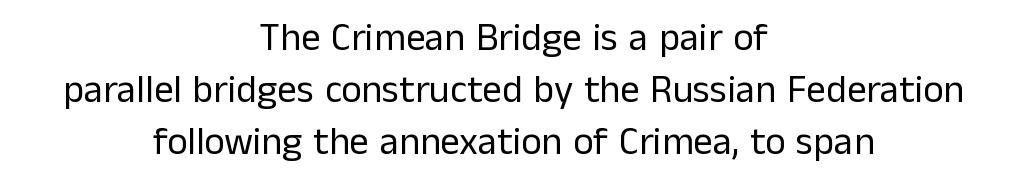
{"serif": "no", "italic": "no", "bold": "no", "weight": "regular", "width": "normal", "stroke_contrast": "low", "x_height": "medium", "monospaced": "no", "underline": "no", "align": "center", "line_spacing": "normal", "line_spacing_ratio": 1.33, "letter_spacing": "normal", "letter_spacing_em": 0.0, "glyph_px": 39}
